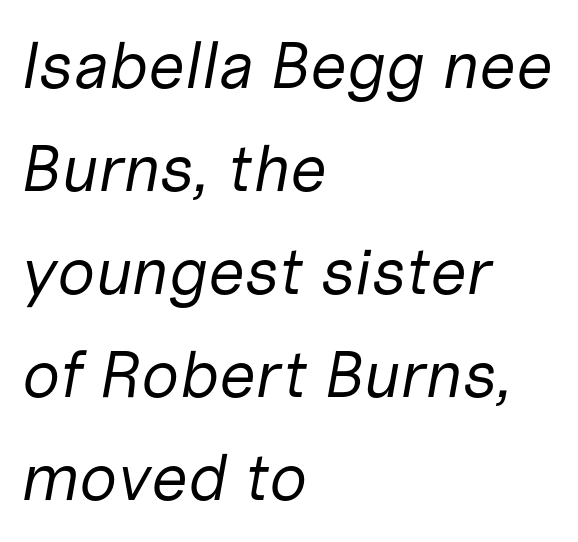
The image shows 66 px regular-weight type, italic (leaning right); set left-aligned, normal line spacing (1.56x), normal letter spacing, not underlined; low stroke contrast and a medium x-height.
